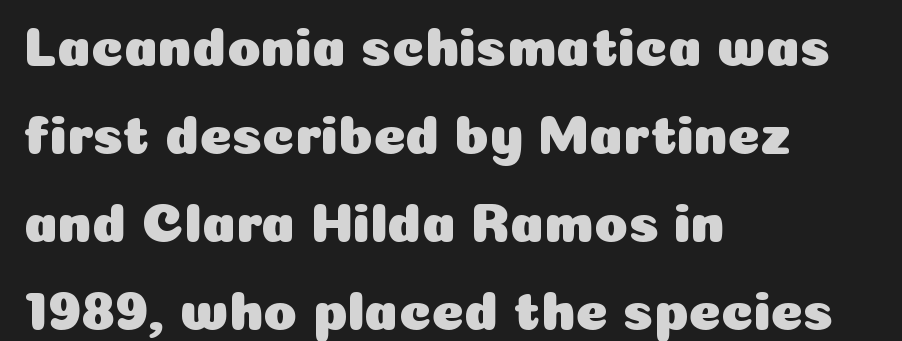
You can tell from the bare stems that sans-serif type was used. Honestly, the row spacing looks completely unremarkable. The strip under each line holds only bare page. Posture: straight, roman, zero tilt. The face used here is proportionally spaced, like ordinary book or web type. Caption: standard tracking, unaltered.
